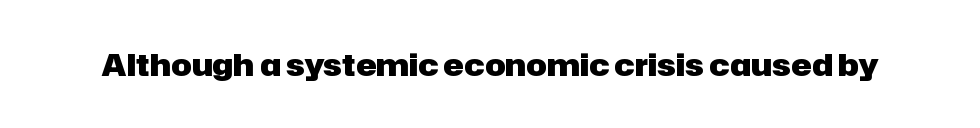
Think of a printed novel: that variable character pitch is what you see here. A roman cut, with each character standing at attention. The designer went with a sans here, leaving each stem footless. Anything drawn beneath the words? Only blank space. Characters follow at the spacing the type designer built in. The passage shown is emphatically bold.
